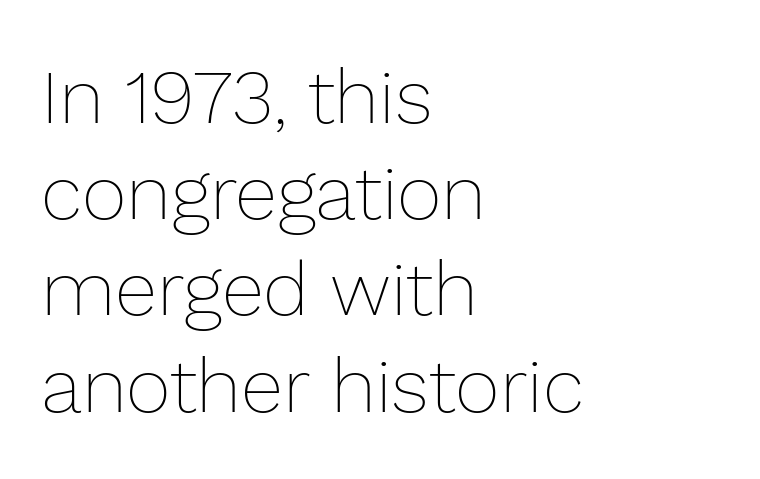
The image shows 77 px thin type, upright; set left-aligned, normal line spacing (1.25x), normal letter spacing, not underlined; low stroke contrast and a medium x-height.
